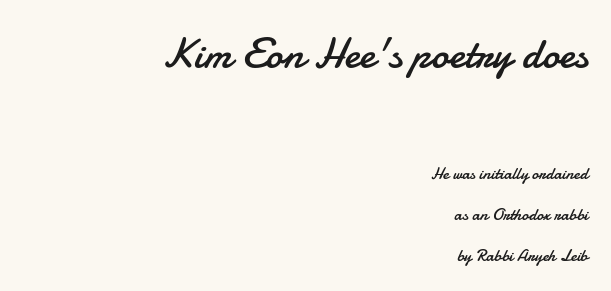
Vertically, the passage feels expansive, rows floating well apart. The gap between lines stays unmarked. The emphasis by scale lands on block number one, above. Each letter's strokes conclude bluntly, with no projecting serifs. Weight: not bold — regular or lighter.
